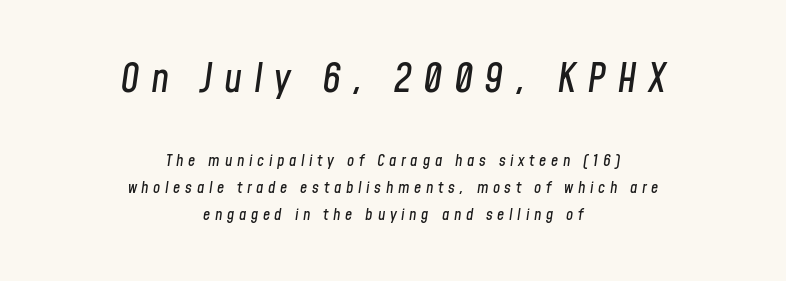
The image shows 39 px condensed type, italic (leaning right); set centered, normal line spacing (1.69x), unusually wide letter spacing (+0.29 em), not underlined; the first (top) block is 2.44x larger; low stroke contrast and a medium x-height.
